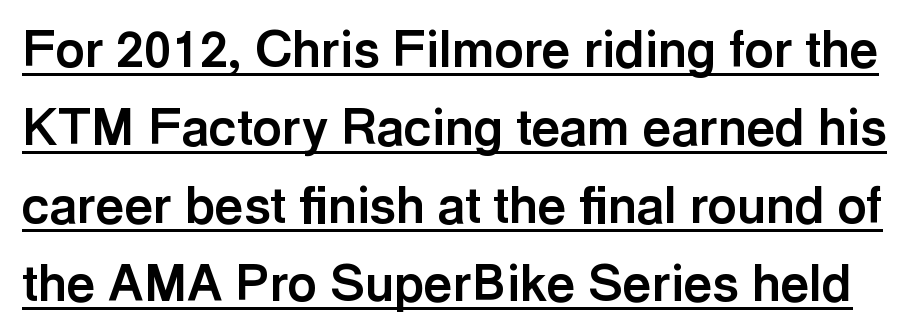
{"serif": "no", "italic": "no", "bold": "yes", "weight": "bold", "width": "normal", "x_height": "medium", "monospaced": "no", "underline": "yes", "line_spacing": "normal", "line_spacing_ratio": 1.56, "letter_spacing": "normal", "letter_spacing_em": 0.0, "glyph_px": 50}
